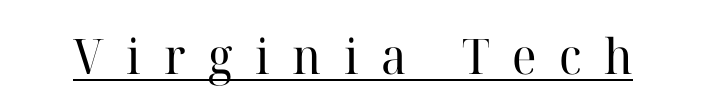
The image shows 49 px regular-weight serif type, upright; set unusually wide letter spacing (+0.46 em), underlined; high stroke contrast and a medium x-height.
